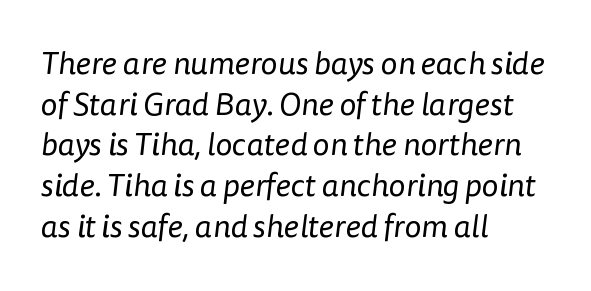
Is the letter spacing exaggerated? No — it looks like the ordinary default. You could not count columns in this text — the font is proportionally spaced. Words float on clear page, feet unadorned. Observe the absence of serifs on each vertical stroke in this sample. Left-aligned paragraph, ragged on the right.
